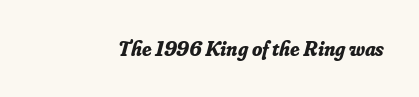
Standard letterfit; no display-style spreading of the glyphs. Only glyphs here, with clear space below each row. Pretty heavy lettering here — definitely bold. The lettering tilts uniformly, giving the passage an italic look.
